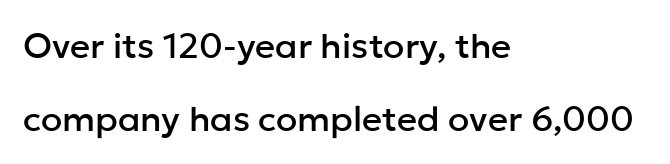
Q: Is the text italic (slanted)? A: No, it is upright.
Q: Is the typeface a serif or a sans-serif typeface? A: Sans-serif.
Q: Is the text underlined? A: No.
Q: How is the paragraph aligned? A: Left-aligned.
Q: Is the spacing between letters normal or unusually wide? A: Normal.
Q: Is the spacing between lines tight, normal or loose? A: Loose.
Q: Width (condensed, normal, or wide)? A: Normal.
Q: Stroke contrast? A: Low.
Q: x-height? A: Medium.
Q: Monospaced? A: No.
